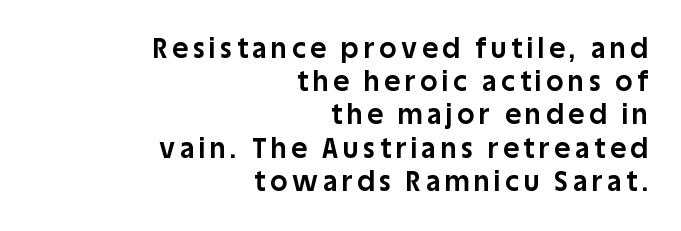
In terms of posture, this sample is upright. Does the weight exceed regular? Yes, all the way to bold. Leftover space on each line is placed entirely before the opening word. Unmarked baselines from the first word to the last.
